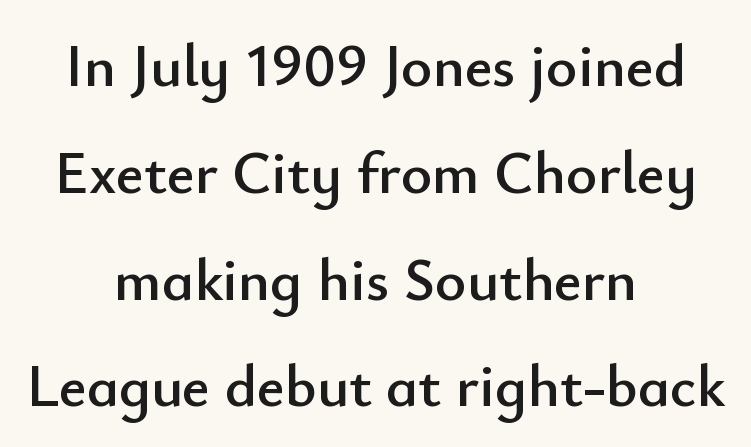
The image shows 60 px sans-serif type, upright; set centered, line spacing 1.78x, normal letter spacing, not underlined; low stroke contrast and a small x-height.
